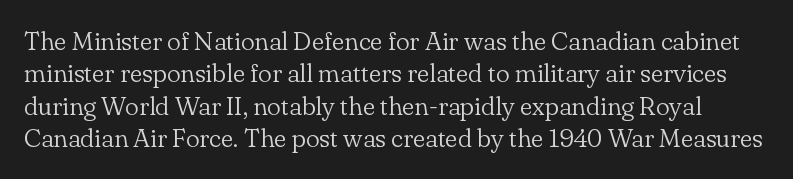
The image shows 26 px text type, upright; set normal line spacing (1.25x), normal letter spacing, not underlined.
